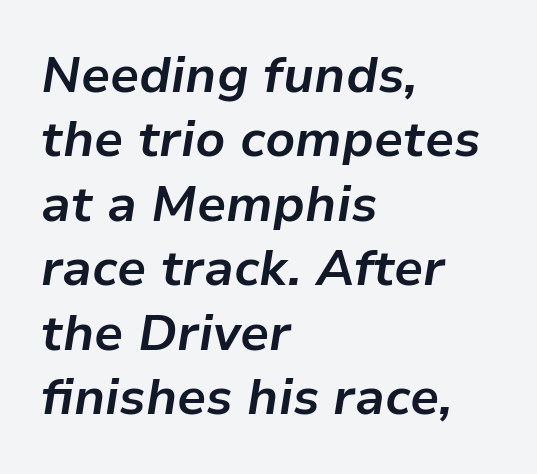
The face used here is proportionally spaced, like ordinary book or web type. Students, observe: this is what conventionally led text looks like. Tall strokes in this sample are angled rather than plumb. Quick note: underline off. A classic flush-left, rag-right setting is used for this passage. These words are printed bold, with thick strokes throughout.
